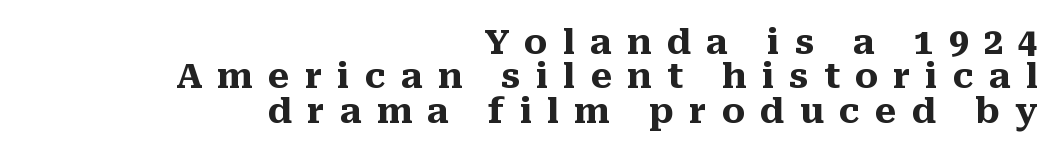
The image shows 35 px heavy serif type, upright; set right-aligned, tight line spacing (0.98x), unusually wide letter spacing (+0.43 em), not underlined; medium stroke contrast and a medium x-height.
